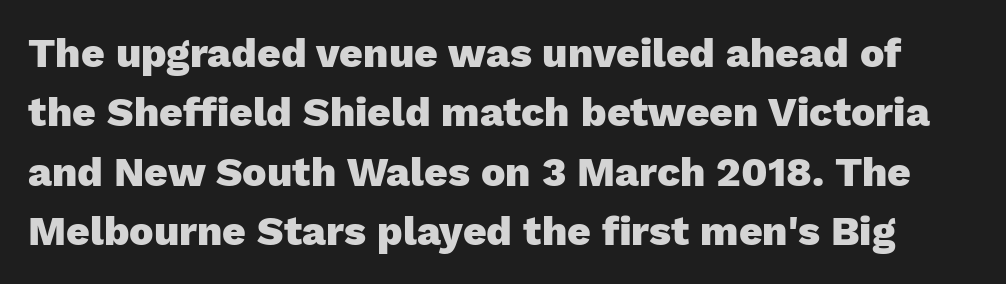
This is the regular roman posture of the typeface. Check the space under the baseline: it is left empty. Inter-character spacing is left at the font's built-in metrics. Is this a sans? Yes — the strokes have no serifs. How would I describe the line gaps? Plain and ordinary. Is the type bold? Yes — the strokes are clearly thick and heavy.
